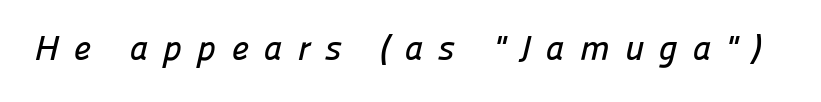
Each word looks stretched out because of the extra space between its letters. Descenders hang freely into open space. You could not count columns in this text — the font is proportionally spaced. The face used here is a sans, in the tradition of grotesques and geometrics.
